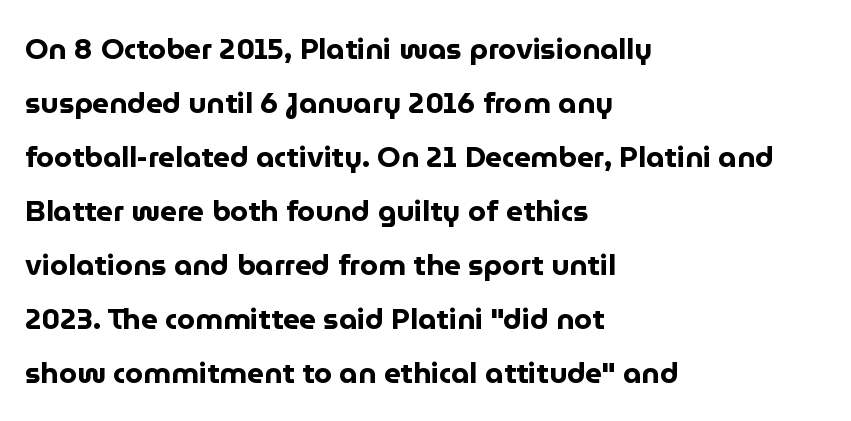
The image shows 29 px bold sans-serif type, upright; set left-aligned, line spacing 1.86x, normal letter spacing, not underlined; low stroke contrast and a medium x-height.
